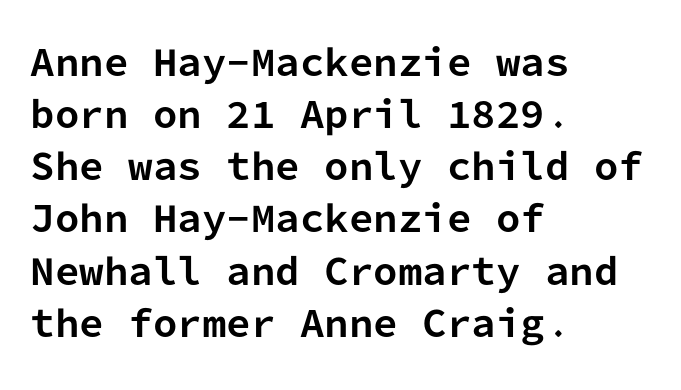
The image shows 35 px bold sans-serif type, upright, monospaced; set left-aligned, normal line spacing (1.49x), normal letter spacing, not underlined; low stroke contrast and a medium x-height.
